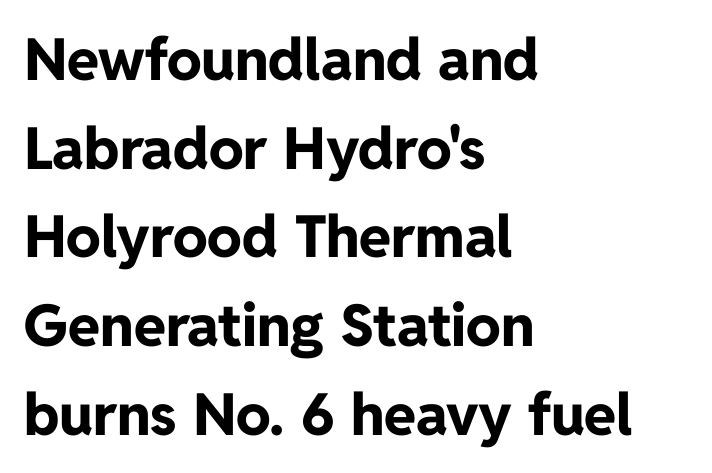
The space beneath each line is pristine and unruled. Characters remain perfectly vertical along every line. Leading: standard. Character widths vary here, with narrow letters taking less room than wide ones. Typographic density is high because the face is bold. Font category for this specimen: sans-serif.
